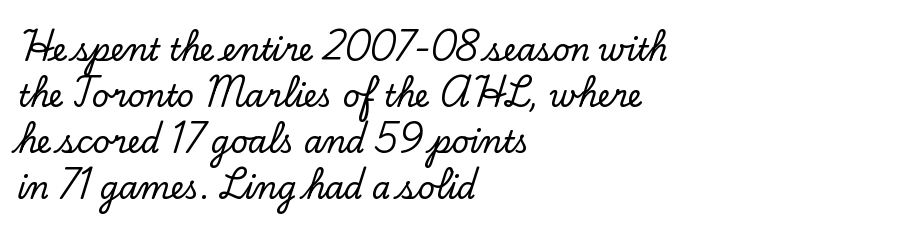
{"serif": "yes", "width": "normal", "stroke_contrast": "low", "x_height": "small", "monospaced": "no", "underline": "no", "align": "left", "line_spacing": "normal", "line_spacing_ratio": 1.53, "letter_spacing": "normal", "letter_spacing_em": 0.0, "glyph_px": 30}
